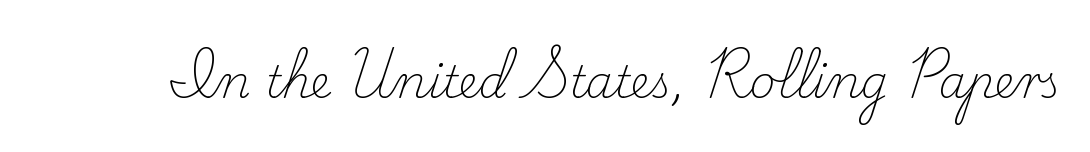
Q: Is the text bold? A: No.
Q: Is the text italic (slanted)? A: Yes.
Q: Is the typeface a serif or a sans-serif typeface? A: Serif.
Q: Is the text underlined? A: No.
Q: Is the spacing between letters normal or unusually wide? A: Normal.
Q: Width (condensed, normal, or wide)? A: Normal.
Q: Stroke contrast? A: Low.
Q: x-height? A: Small.
Q: Monospaced? A: No.
